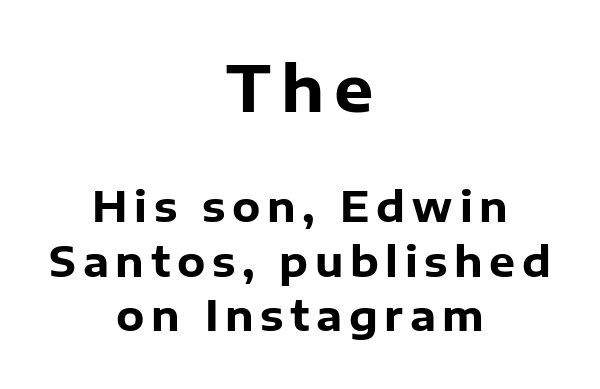
The image shows 62 px heavy sans-serif type, upright; set centered, normal line spacing (1.32x), not underlined; the first (top) block is 1.51x larger; low stroke contrast and a medium x-height.
